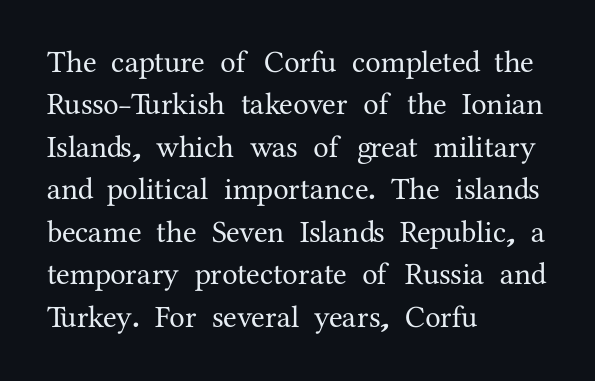
{"serif": "yes", "italic": "no", "width": "normal", "stroke_contrast": "medium", "x_height": "medium", "monospaced": "no", "underline": "no", "align": "left", "line_spacing": "normal", "line_spacing_ratio": 1.37, "letter_spacing": "normal", "letter_spacing_em": 0.0, "glyph_px": 31}
